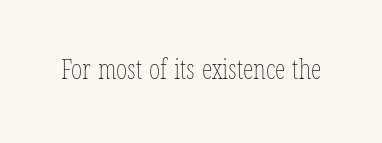
{"bold": "no", "underline": "no", "letter_spacing": "normal", "letter_spacing_em": 0.0, "glyph_px": 27}
